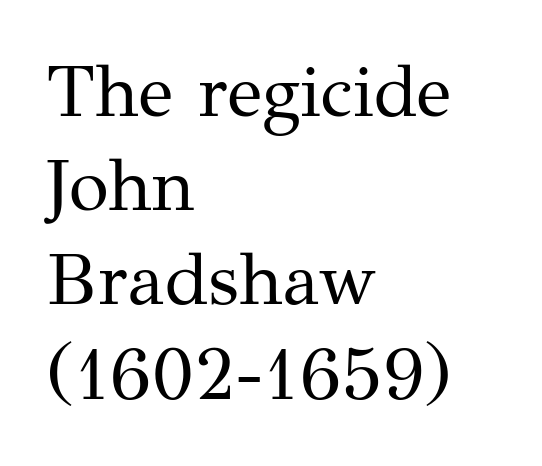
The image shows 73 px regular-weight serif type, upright; set left-aligned, normal line spacing (1.29x), normal letter spacing, not underlined; medium stroke contrast and a medium x-height.
